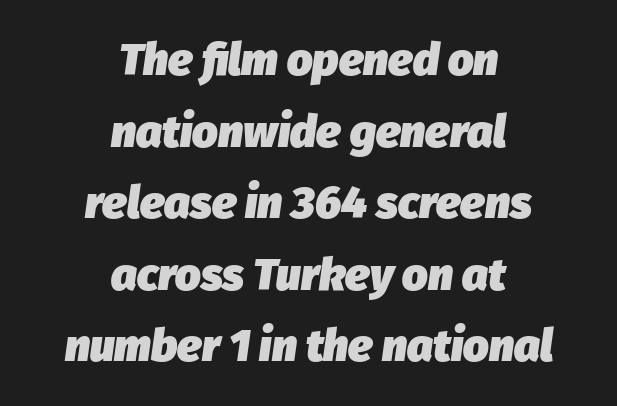
Q: Is the text bold? A: Yes.
Q: Is the text italic (slanted)? A: Yes, it leans right by about 8 degrees.
Q: Is the text underlined? A: No.
Q: How is the paragraph aligned? A: Centered.
Q: Is the spacing between letters normal or unusually wide? A: Normal.
Q: Is the spacing between lines tight, normal or loose? A: Normal.
Q: Width (condensed, normal, or wide)? A: Normal.
Q: Stroke contrast? A: Low.
Q: x-height? A: Medium.
Q: Monospaced? A: No.
